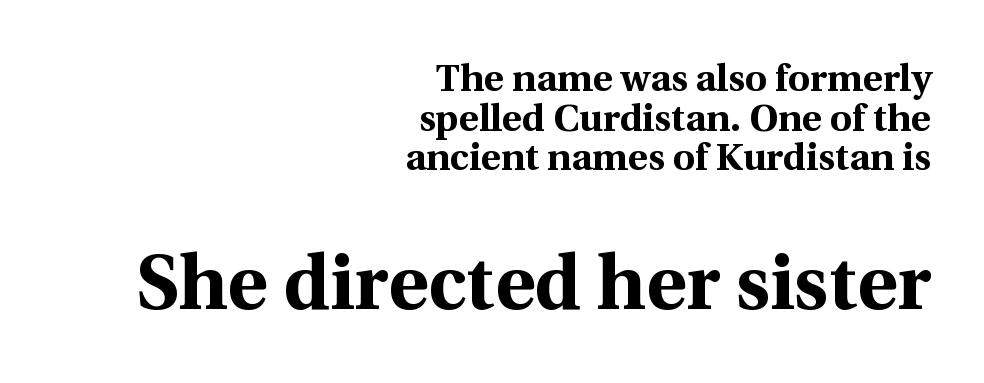
{"serif": "yes", "italic": "no", "bold": "yes", "weight": "bold", "width": "normal", "x_height": "medium", "monospaced": "no", "underline": "no", "align": "right", "line_spacing": "tight", "line_spacing_ratio": 1.04, "letter_spacing": "normal", "letter_spacing_em": 0.0, "larger_block": "second", "size_ratio": 2.03, "glyph_px": 77}
